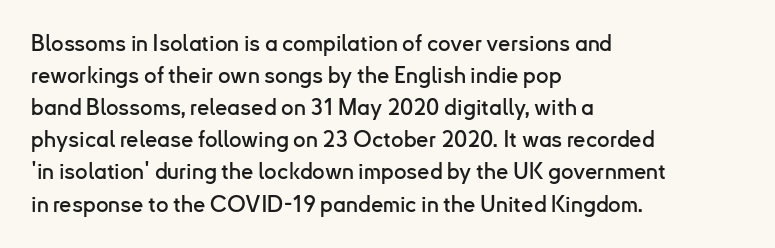
{"italic": "no", "underline": "no", "align": "left", "line_spacing": "normal", "line_spacing_ratio": 1.46, "letter_spacing": "normal", "letter_spacing_em": 0.0, "glyph_px": 22}
